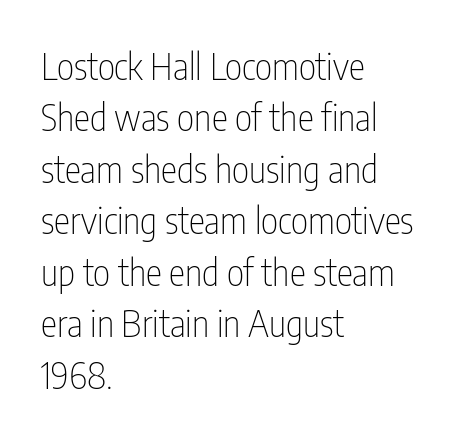
The image shows 37 px thin, condensed sans-serif type, upright; set left-aligned, normal line spacing (1.39x), normal letter spacing, not underlined; low stroke contrast and a medium x-height.
